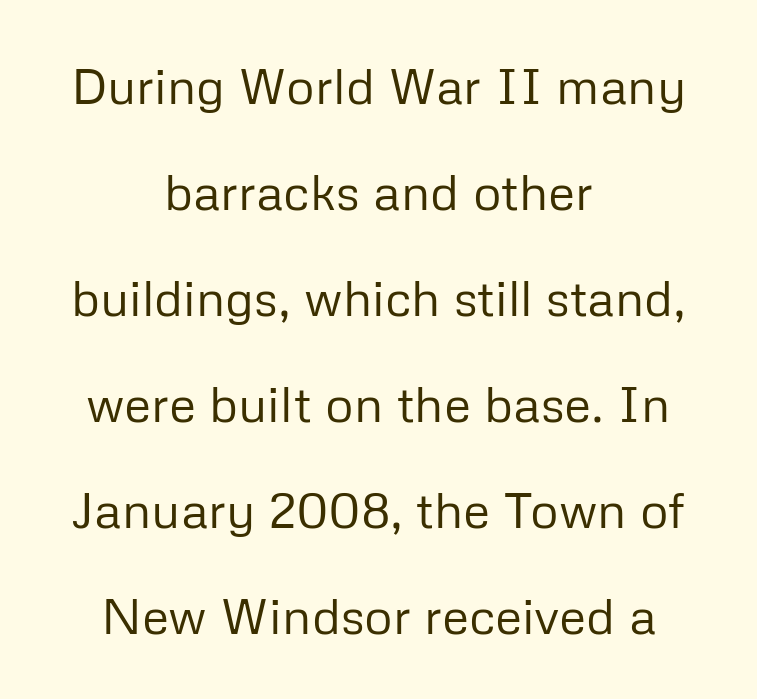
The image shows 50 px regular-weight sans-serif type, upright; set centered, loose line spacing (2.12x), normal letter spacing, not underlined; low stroke contrast and a medium x-height.
